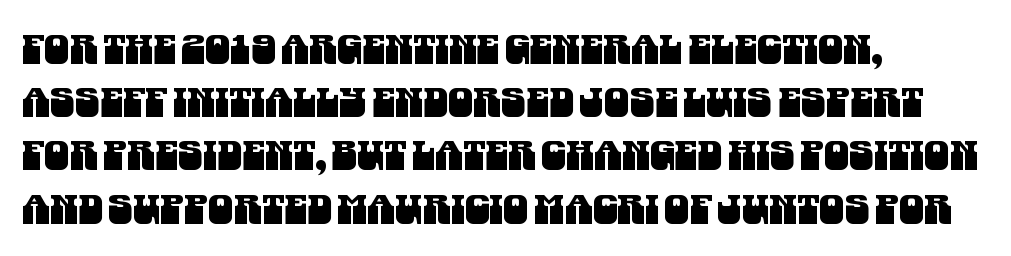
Summary of vertical rhythm: regular, with standard interline spacing. Short and long lines alike share a common starting point at left. The glyphs in this specimen are sans serif. Looks like regular typesetting: each glyph gets only the width it needs. No extra tracking has been applied to these lines.
